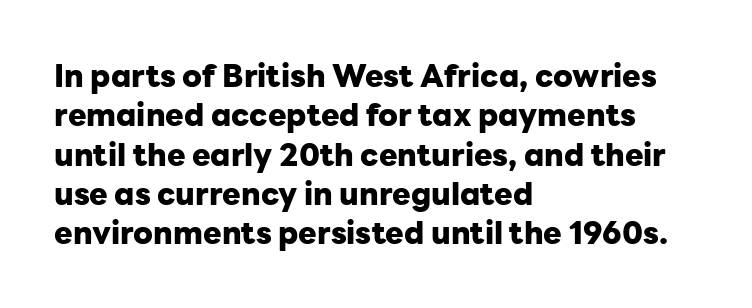
Characters remain perfectly vertical along every line. What stands out about the letter spacing? Nothing — it is the standard amount. Leftover space on each line is placed entirely after the last word. The string is rendered with underlining switched off. Typographically, this falls in the sans-serif category. The rows are spaced the way most documents space them.
